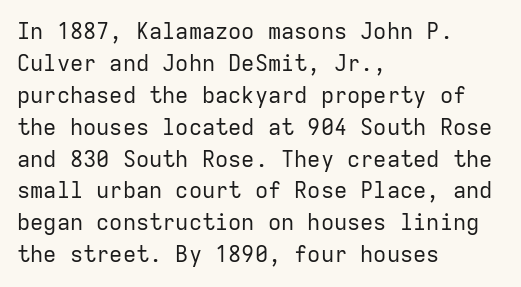
{"italic": "no", "bold": "no", "underline": "no", "align": "left", "line_spacing": "normal", "line_spacing_ratio": 1.45, "letter_spacing": "normal", "letter_spacing_em": 0.0, "glyph_px": 22}
